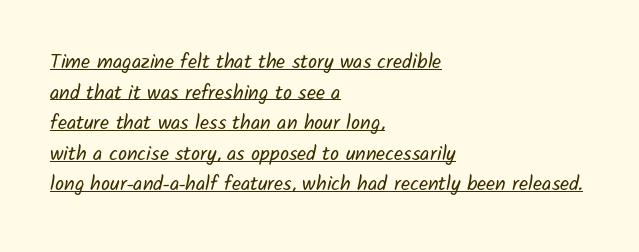
A typographer would call this underscored text. Summary of vertical rhythm: regular, with standard interline spacing. These lines keep a tight, regular rhythm from letter to letter. Every row of glyphs begins at an identical x-position on the left.
